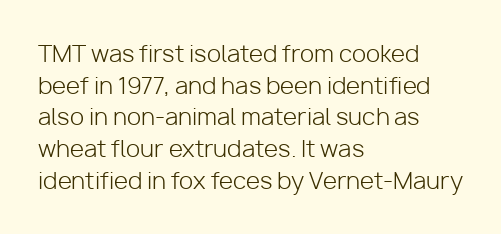
A roman cut, with each character standing at attention. Line spacing here is normal. The text block is weighted toward the left margin, trailing off unevenly rightward. Lines of text with bare space underneath. Nothing unusual about the tracking: characters are spaced as the font intends. A quiet, ordinary-to-light weight characterises the typeface.
